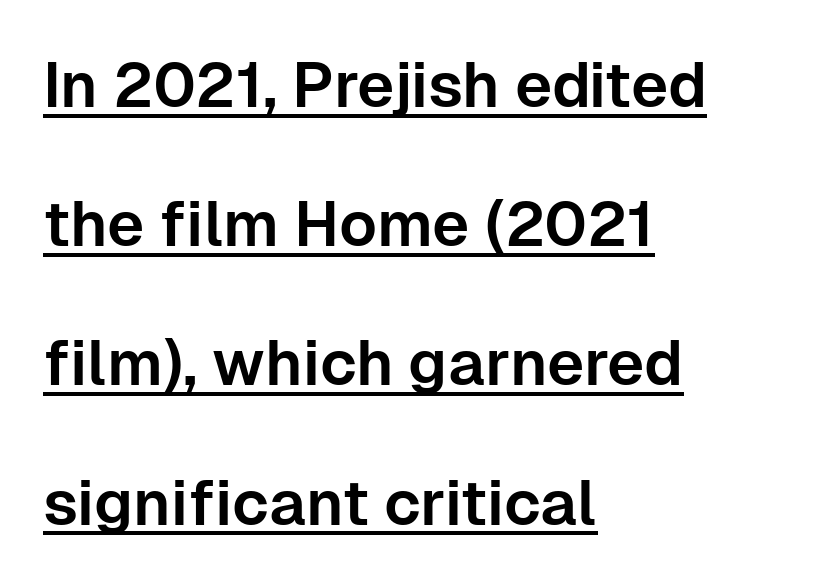
{"serif": "no", "italic": "no", "width": "normal", "stroke_contrast": "low", "x_height": "medium", "monospaced": "no", "underline": "yes", "align": "left", "line_spacing": "loose", "line_spacing_ratio": 2.21, "letter_spacing": "normal", "letter_spacing_em": 0.0, "glyph_px": 63}
